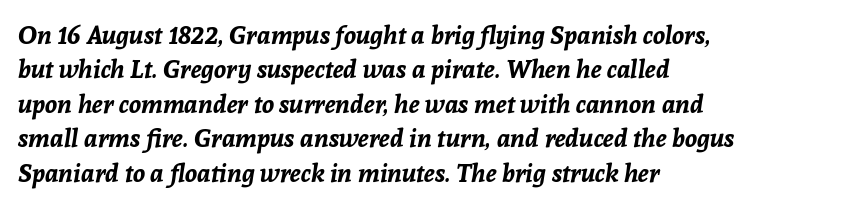
The rendering anchors every line to the left-hand side. The vertical gap from one line to the next is medium. A full-strength bold gives these letters their thick strokes. Has an underline been added? It has not. Style check: oblique.
